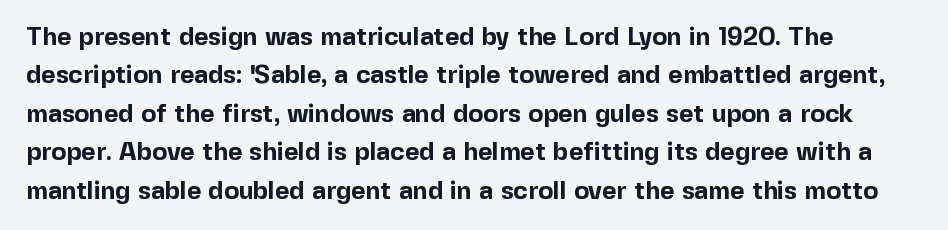
{"italic": "no", "bold": "yes", "underline": "no", "line_spacing": "normal", "line_spacing_ratio": 1.54, "letter_spacing": "normal", "letter_spacing_em": 0.0, "glyph_px": 25}
